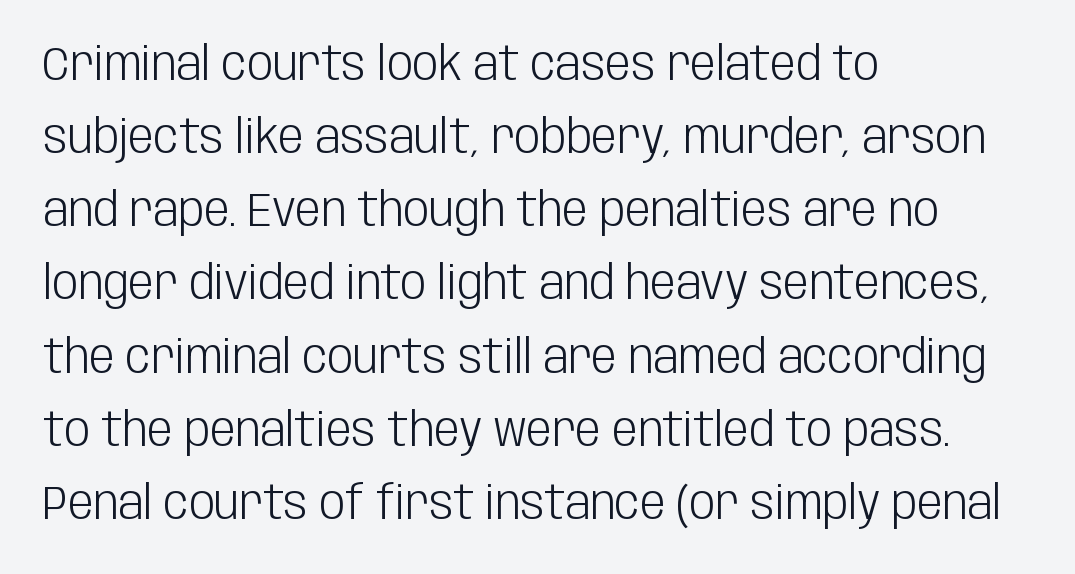
Q: Is the text bold? A: No.
Q: Is the text italic (slanted)? A: No, it is upright.
Q: Is the typeface a serif or a sans-serif typeface? A: Sans-serif.
Q: Is the text underlined? A: No.
Q: How is the paragraph aligned? A: Left-aligned.
Q: Is the spacing between letters normal or unusually wide? A: Normal.
Q: Is the spacing between lines tight, normal or loose? A: Normal.
Q: Width (condensed, normal, or wide)? A: Condensed.
Q: Stroke contrast? A: Low.
Q: x-height? A: Large.
Q: Monospaced? A: No.
